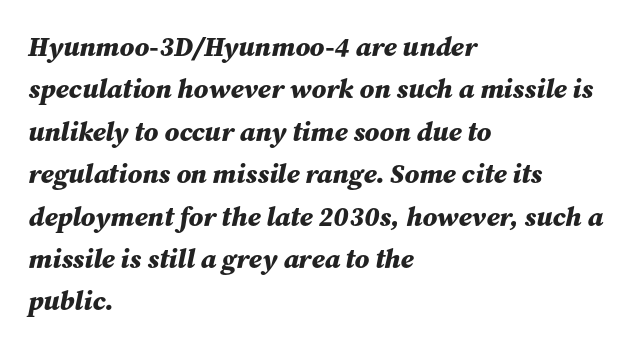
Q: Is the text bold? A: Yes.
Q: Is the text italic (slanted)? A: Yes, it leans right by about 12 degrees.
Q: Is the text underlined? A: No.
Q: How is the paragraph aligned? A: Left-aligned.
Q: Is the spacing between letters normal or unusually wide? A: Normal.
Q: Is the spacing between lines tight, normal or loose? A: Normal.
